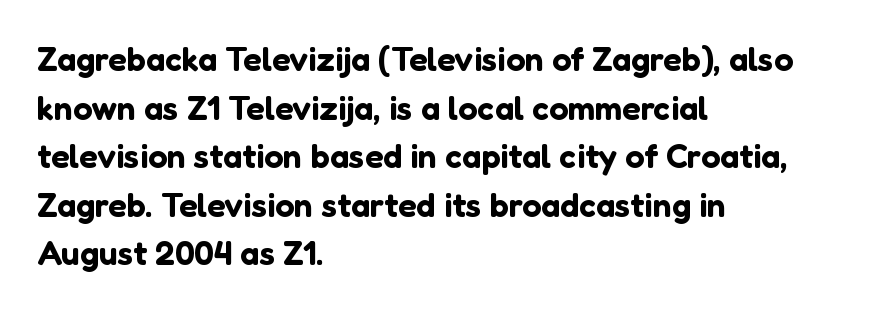
The type sits square on the baseline with zero lean. Reading down the column, the eye jumps a familiar distance to each next line. What kind of face is this? One without serifs — a sans. A classic flush-left, rag-right setting is used for this passage.
